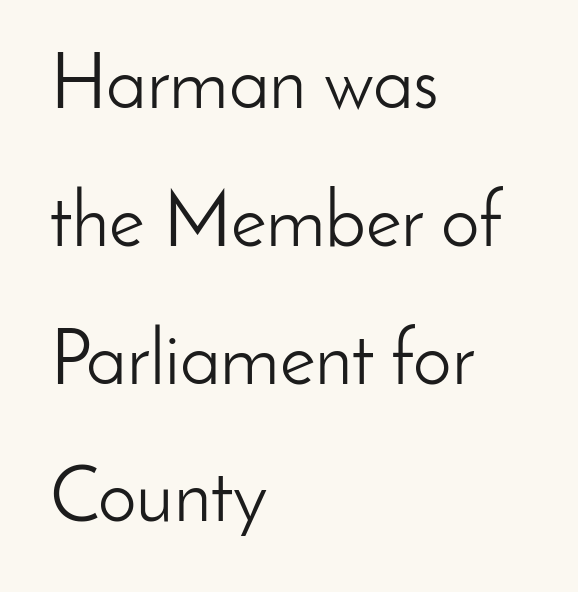
The image shows 77 px light sans-serif type, upright; set left-aligned, line spacing 1.79x, normal letter spacing, not underlined; low stroke contrast and a small x-height.
